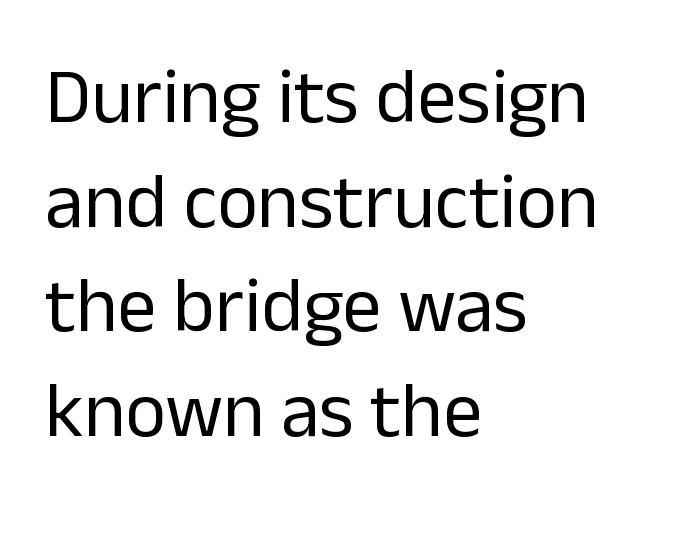
Q: Is the text bold? A: No.
Q: Is the text italic (slanted)? A: No, it is upright.
Q: Is the typeface a serif or a sans-serif typeface? A: Sans-serif.
Q: Is the text underlined? A: No.
Q: How is the paragraph aligned? A: Left-aligned.
Q: Is the spacing between letters normal or unusually wide? A: Normal.
Q: Is the spacing between lines tight, normal or loose? A: Normal.
Q: Width (condensed, normal, or wide)? A: Normal.
Q: Stroke contrast? A: Low.
Q: x-height? A: Medium.
Q: Monospaced? A: No.
